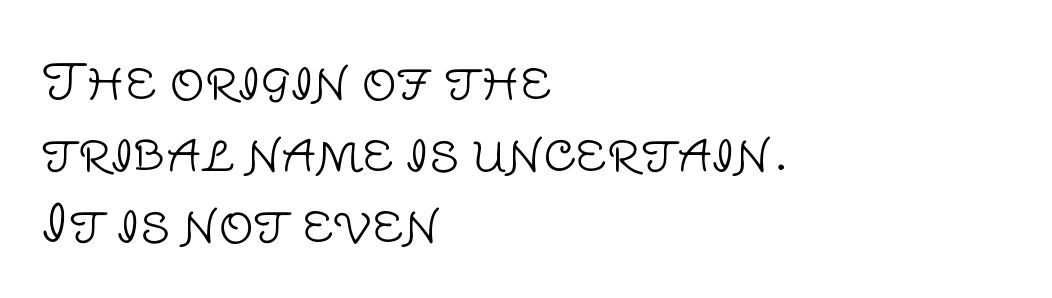
Spacing verdict: proportional, widths tailored to each character. The space beneath each line is pristine and unruled. Regarding leading, the lines here are spaced in the standard way. The passage shown has conventional tracking throughout.
